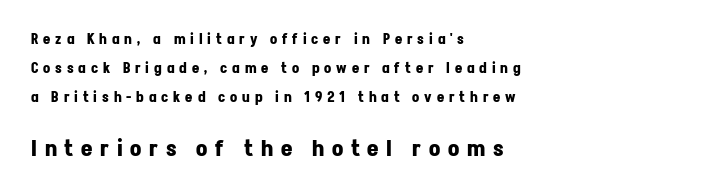
Q: Is the text bold? A: Yes.
Q: Is the text italic (slanted)? A: No, it is upright.
Q: Is the text underlined? A: No.
Q: How is the paragraph aligned? A: Left-aligned.
Q: Is the spacing between letters normal or unusually wide? A: Unusually wide.
Q: Is the spacing between lines tight, normal or loose? A: Loose.
Q: Which block of text is set in a larger size, the first (top) or the second (bottom)? A: The second (bottom) one.
